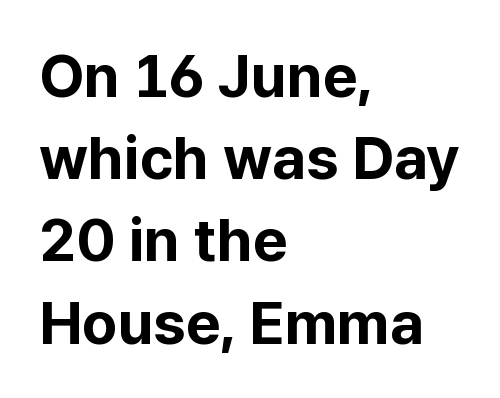
Quick note: not italic, upright. The passage shown is not underscored anywhere. Evenly set lines give the paragraph a standard silhouette. The face used here has the dense, thick strokes of a bold. Where is the straight margin? On the left.
